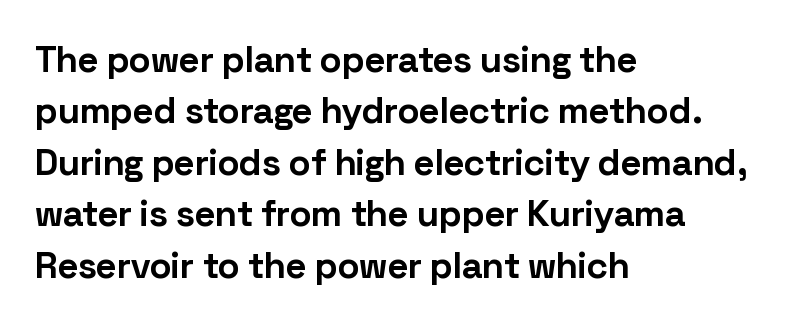
The paragraph shown leans on its left margin. Are there feet on the stems? There aren't — it's a sans. A typesetter would mark this as roman, not italic. Does the leading feel generous? No, just average. The letterforms sit shoulder to shoulder at normal distance. These lines are rendered in a variable-pitch font.
